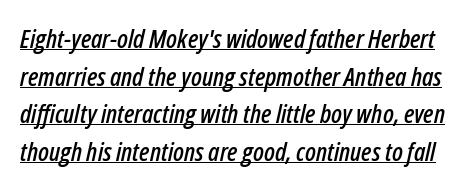
{"italic": "yes", "lean": "right", "slant_degrees": 12, "underline": "yes", "line_spacing": "normal", "line_spacing_ratio": 1.45, "letter_spacing": "normal", "letter_spacing_em": 0.0, "glyph_px": 26}
